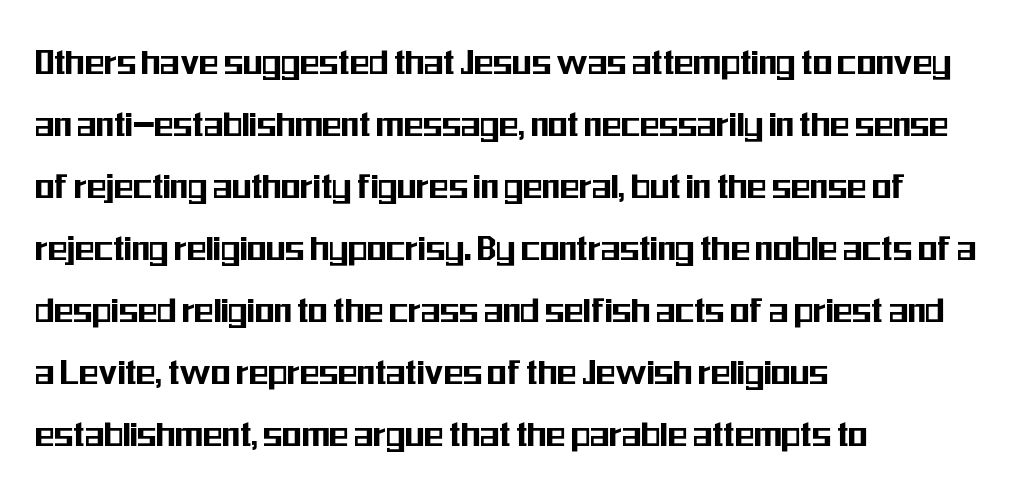
The typesetter chose a ragged-right arrangement here. Observe the ordinary spacing: letters are neighbours, not strangers. Stroke terminals: plain, sans-serif. Italic: no, the glyphs are upright roman.
